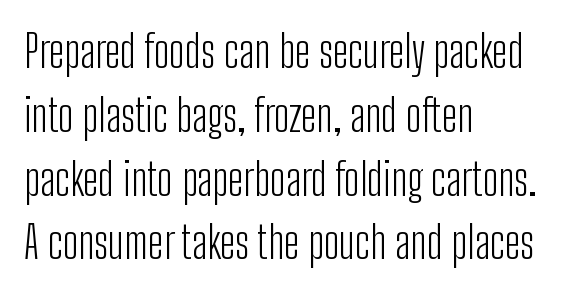
Q: Is the text bold? A: No.
Q: Is the text italic (slanted)? A: No, it is upright.
Q: Is the typeface a serif or a sans-serif typeface? A: Sans-serif.
Q: Is the text underlined? A: No.
Q: How is the paragraph aligned? A: Left-aligned.
Q: Is the spacing between letters normal or unusually wide? A: Normal.
Q: Is the spacing between lines tight, normal or loose? A: Normal.
Q: Width (condensed, normal, or wide)? A: Condensed.
Q: Stroke contrast? A: Low.
Q: x-height? A: Medium.
Q: Monospaced? A: No.
